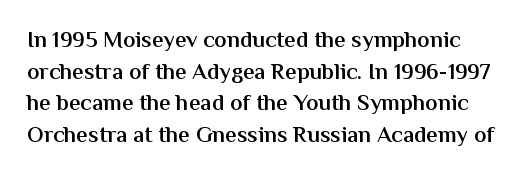
Q: Is the text bold? A: Semi-bold.
Q: Is the text italic (slanted)? A: No, it is upright.
Q: Is the text underlined? A: No.
Q: Is the spacing between letters normal or unusually wide? A: Normal.
Q: Is the spacing between lines tight, normal or loose? A: Normal.
